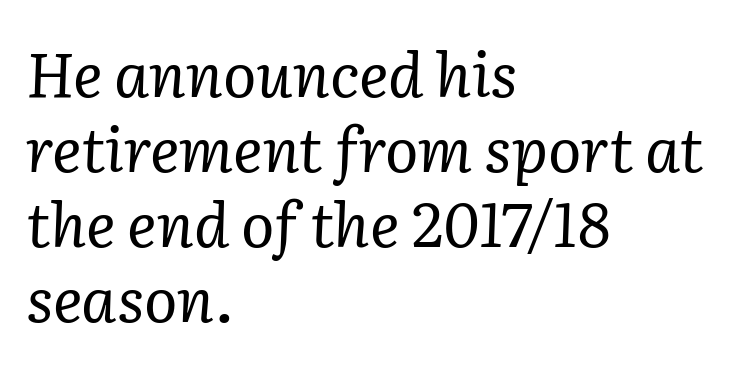
Spacing verdict: proportional, widths tailored to each character. The rag falls on the right side of this text block. Weight: in the light-to-regular range. The rendering shows small feet on the letterforms — a serif design. Each word holds together tightly as a unit, with standard inter-letter gaps. Glance below the letters and you will spot only blank space.
